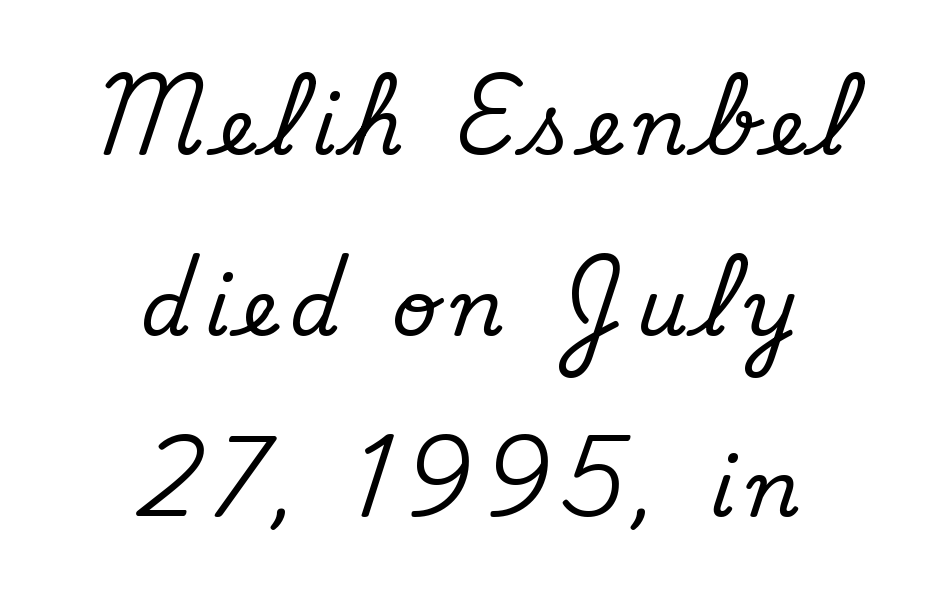
{"serif": "no", "bold": "no", "weight": "regular", "width": "normal", "stroke_contrast": "low", "x_height": "small", "monospaced": "no", "underline": "no", "align": "center", "line_spacing": "loose", "line_spacing_ratio": 2.29, "glyph_px": 79}
